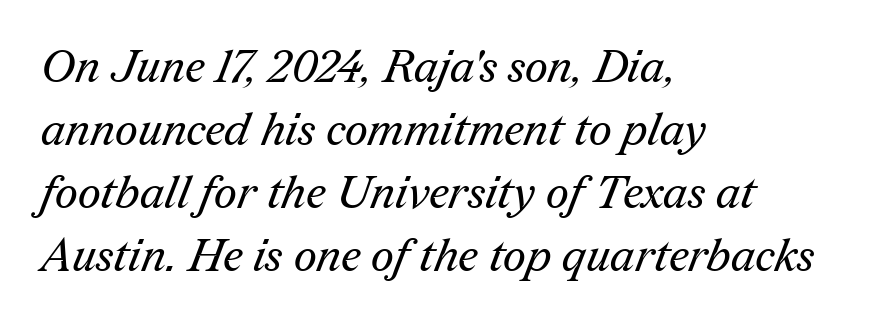
Normally led — the rows are evenly, conventionally spaced. The characters display serif detailing at their extremities. Decoration check: the copy has no underline. Line starts are locked; line ends wander. Think standard paragraph weight, or any step lighter than that.
